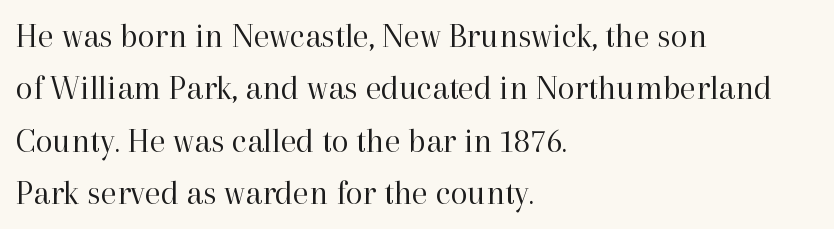
The image shows 35 px regular-weight serif type, upright; set left-aligned, normal line spacing (1.5x), normal letter spacing, not underlined; high stroke contrast and a medium x-height.
